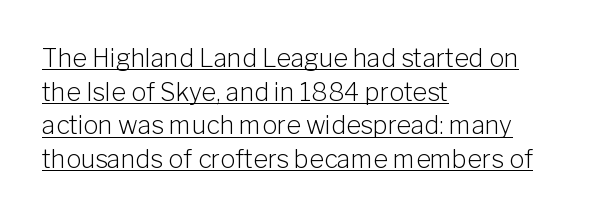
Q: Is the text bold? A: No.
Q: Is the text italic (slanted)? A: No, it is upright.
Q: Is the text underlined? A: Yes.
Q: How is the paragraph aligned? A: Left-aligned.
Q: Is the spacing between letters normal or unusually wide? A: Normal.
Q: Is the spacing between lines tight, normal or loose? A: Normal.
